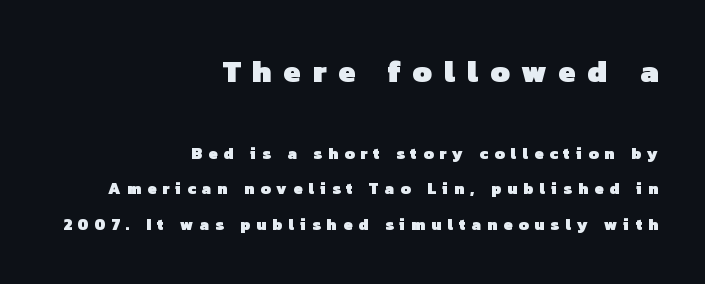
How are the letters spaced? Widely, with obvious added tracking. The passage shown is typeset with a sans-serif family. Look at the glyph heights: the upper group is clearly the bigger setting. Looks like regular typesetting: each glyph gets only the width it needs.
